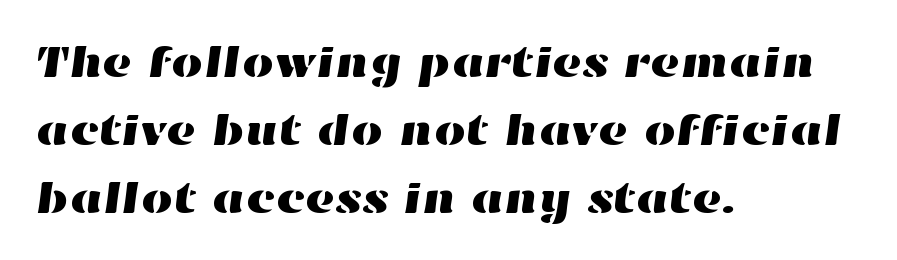
Q: Is the text underlined? A: No.
Q: How is the paragraph aligned? A: Left-aligned.
Q: Is the spacing between letters normal or unusually wide? A: Normal.
Q: Is the spacing between lines tight, normal or loose? A: Normal.
Q: Width (condensed, normal, or wide)? A: Wide.
Q: Stroke contrast? A: High.
Q: x-height? A: Medium.
Q: Monospaced? A: No.
